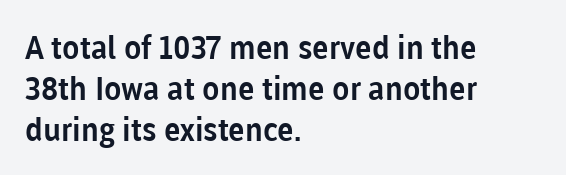
The image shows 32 px sans-serif type, upright; set left-aligned, normal line spacing (1.28x), normal letter spacing, not underlined; low stroke contrast and a medium x-height.
